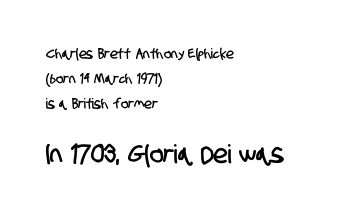
{"underline": "no", "align": "left", "line_spacing_ratio": 1.77, "letter_spacing": "normal", "letter_spacing_em": 0.0, "larger_block": "second", "size_ratio": 1.86, "glyph_px": 26}
